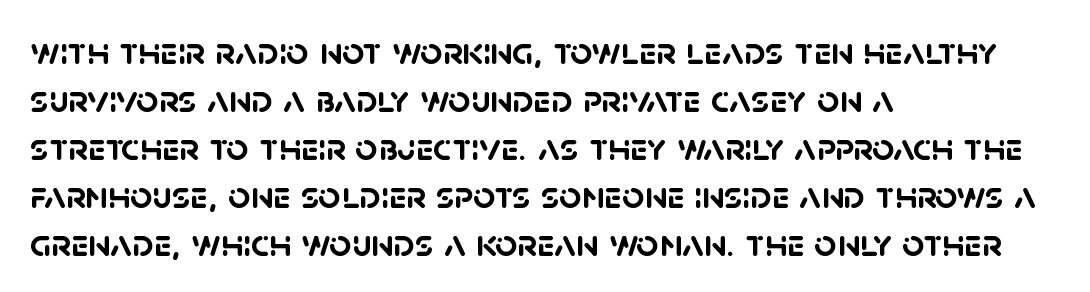
The letterforms sit shoulder to shoulder at normal distance. Proportional: the letters do not fall into vertical columns. The passage shown is emphatically bold. Grotesque or geometric, the face here clearly has no serifs. The passage is arranged the way most books set body copy — flush left. The strip under each line holds only bare page.
